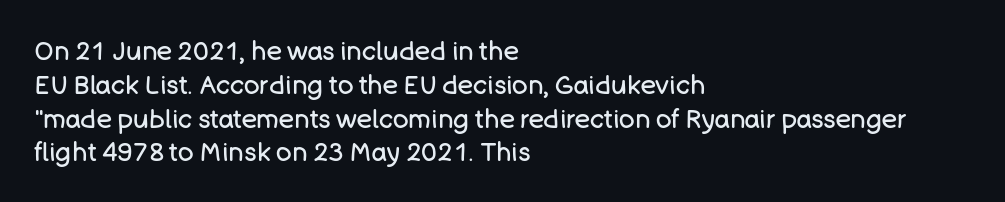
{"italic": "no", "bold": "no", "underline": "no", "align": "left", "line_spacing": "normal", "line_spacing_ratio": 1.3, "letter_spacing": "normal", "letter_spacing_em": 0.0, "glyph_px": 26}
